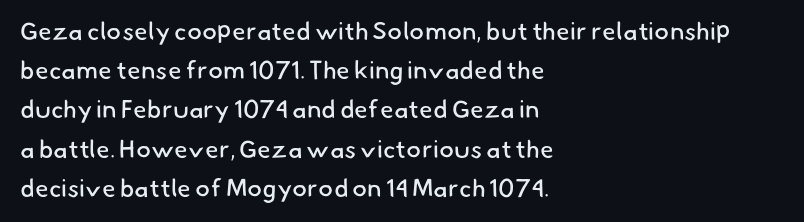
The glyphs are unaccompanied by any horizontal stroke below them. The passage shown is not bold in any degree. Notice how descenders clear the ascenders below comfortably — that's standard leading. Honestly, the letter spacing is just normal — you wouldn't notice it. Caption: multi-line text, flush left, ragged right.
